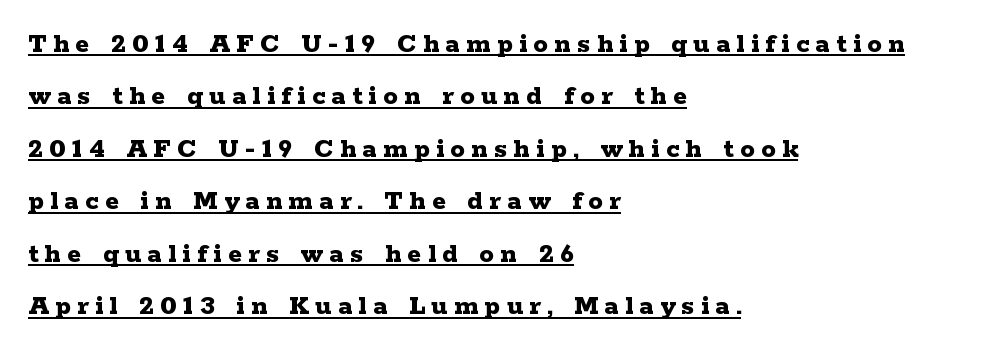
{"serif": "yes", "italic": "no", "bold": "yes", "weight": "bold", "width": "wide", "stroke_contrast": "low", "x_height": "medium", "monospaced": "no", "underline": "yes", "align": "left", "line_spacing_ratio": 1.81, "letter_spacing": "wide", "letter_spacing_em": 0.22, "glyph_px": 29}
